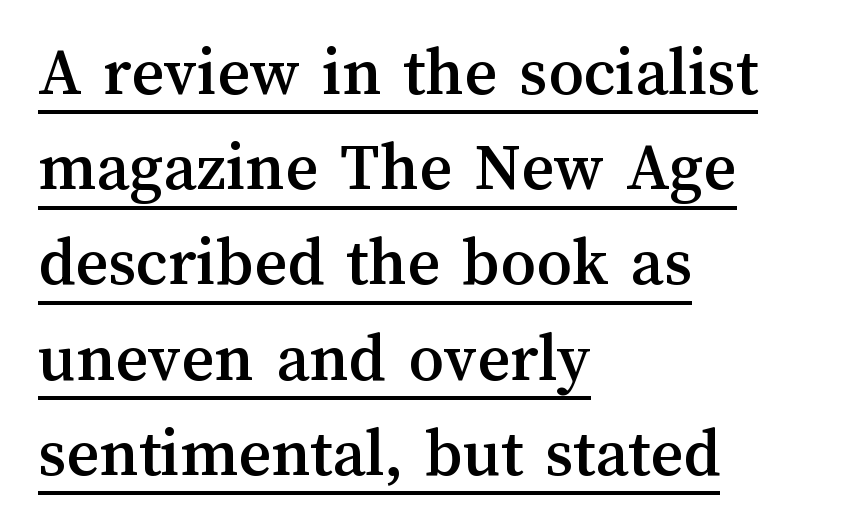
Q: Is the text italic (slanted)? A: No, it is upright.
Q: Is the text underlined? A: Yes.
Q: How is the paragraph aligned? A: Left-aligned.
Q: Is the spacing between letters normal or unusually wide? A: Normal.
Q: Is the spacing between lines tight, normal or loose? A: Normal.
Q: Width (condensed, normal, or wide)? A: Normal.
Q: Stroke contrast? A: Medium.
Q: x-height? A: Medium.
Q: Monospaced? A: No.
